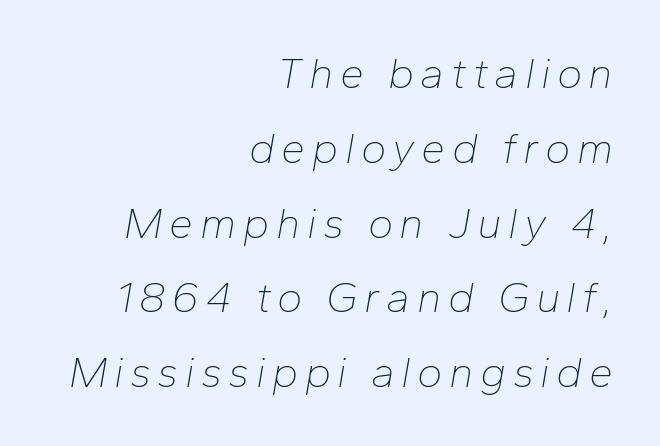
Q: Is the text bold? A: No.
Q: Is the text italic (slanted)? A: Yes, it leans right by about 10 degrees.
Q: Is the text underlined? A: No.
Q: How is the paragraph aligned? A: Right-aligned.
Q: Width (condensed, normal, or wide)? A: Normal.
Q: Stroke contrast? A: Low.
Q: x-height? A: Medium.
Q: Monospaced? A: No.
